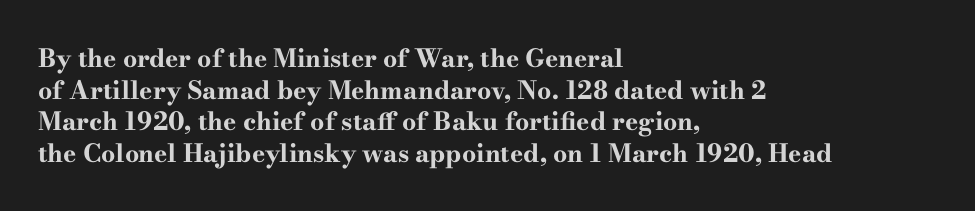
Q: Is the text bold? A: Yes.
Q: Is the text italic (slanted)? A: No, it is upright.
Q: Is the text underlined? A: No.
Q: How is the paragraph aligned? A: Left-aligned.
Q: Is the spacing between letters normal or unusually wide? A: Normal.
Q: Is the spacing between lines tight, normal or loose? A: Normal.
